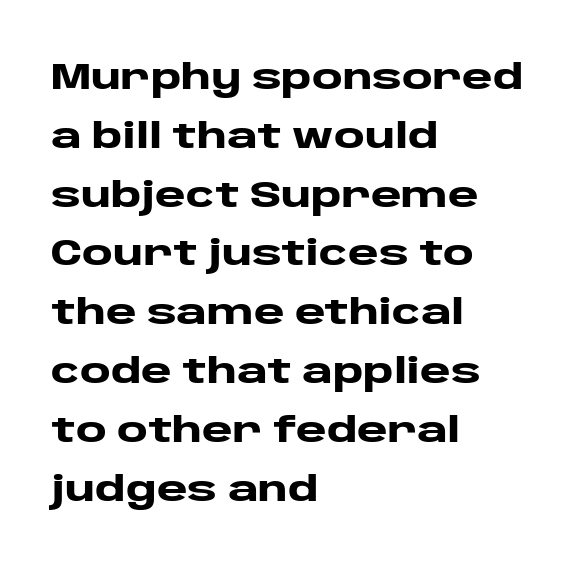
{"serif": "no", "italic": "no", "bold": "yes", "weight": "heavy", "width": "wide", "stroke_contrast": "low", "x_height": "large", "monospaced": "no", "underline": "no", "align": "left", "line_spacing": "normal", "line_spacing_ratio": 1.59, "letter_spacing": "normal", "letter_spacing_em": 0.0, "glyph_px": 37}
